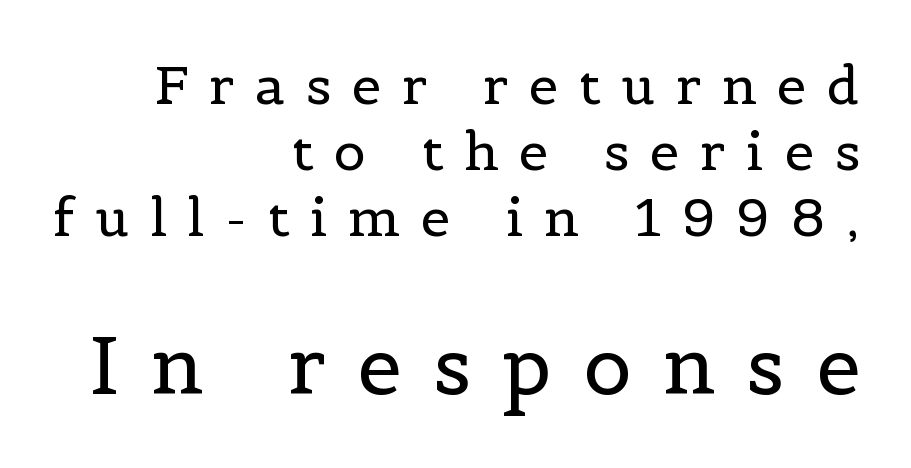
Note: serifs present on the glyphs. Compared with typical body copy, the letter spacing here is much looser. These lines were composed using upright roman letters. Of the two passages, the one underneath uses the larger point size.
